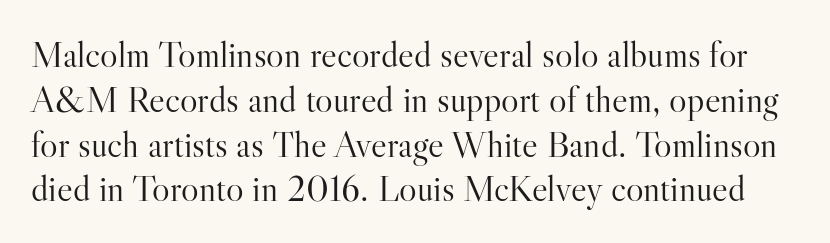
Varying glyph widths throughout — classic text-font behaviour. Stroke thickness stays within the range of a standard reading face or lighter. This is serif lettering, the kind often seen in printed books. Glance below the letters and you will spot only blank space. Italic: no, the glyphs are upright roman.
